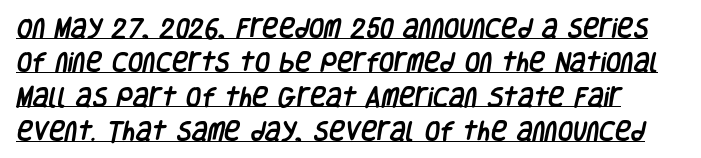
Q: Is the text underlined? A: Yes.
Q: Is the spacing between letters normal or unusually wide? A: Normal.
Q: Is the spacing between lines tight, normal or loose? A: Normal.
